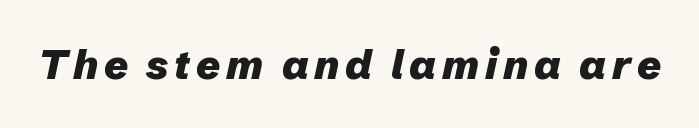
The image shows 41 px heavy type, italic (leaning right); set not underlined; low stroke contrast and a medium x-height.
